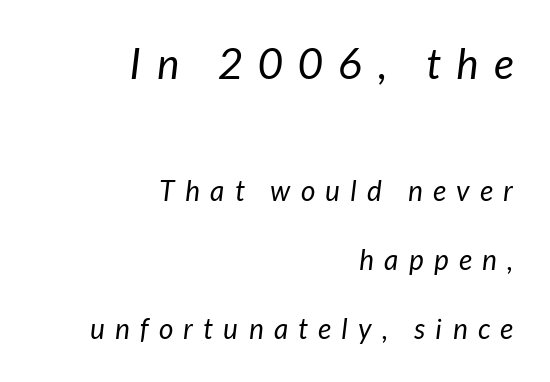
{"italic": "yes", "lean": "right", "slant_degrees": 7, "bold": "no", "weight": "regular", "width": "normal", "stroke_contrast": "low", "x_height": "medium", "monospaced": "no", "underline": "no", "align": "right", "line_spacing": "loose", "line_spacing_ratio": 2.45, "letter_spacing": "wide", "letter_spacing_em": 0.37, "larger_block": "first", "size_ratio": 1.5, "glyph_px": 42}
